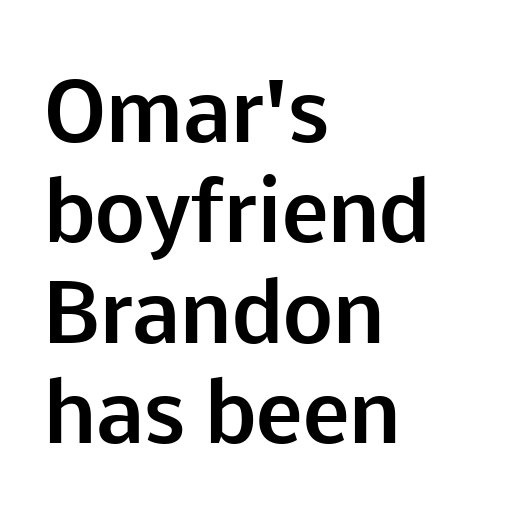
Each letter keeps its own natural width here, so spacing adapts to shape. Each letter's strokes conclude bluntly, with no projecting serifs. Here the glyphs are tracked normally, forming tight word shapes. Do the letters lean? They stand straight. The face used here has the dense, thick strokes of a bold. Which margin do the lines hug? The left one — the right edge is uneven.
